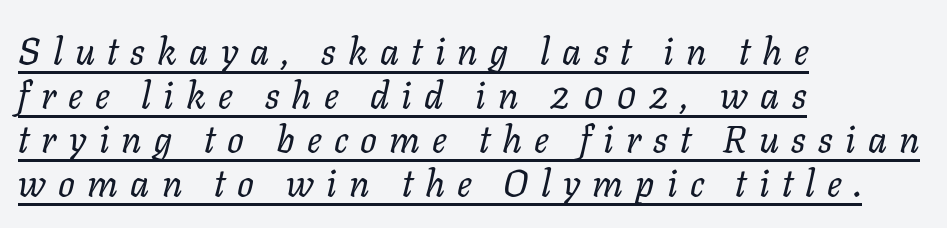
{"italic": "yes", "lean": "right", "slant_degrees": 11, "bold": "no", "weight": "regular", "width": "normal", "stroke_contrast": "low", "x_height": "medium", "monospaced": "no", "underline": "yes", "align": "left", "line_spacing_ratio": 1.19, "letter_spacing": "wide", "letter_spacing_em": 0.33, "glyph_px": 37}
